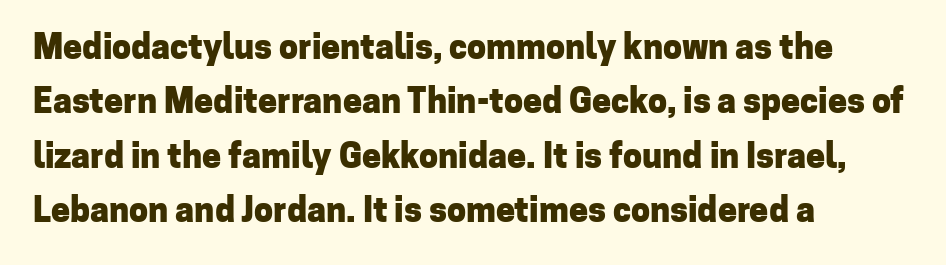
Q: Is the text bold? A: Yes.
Q: Is the text italic (slanted)? A: No, it is upright.
Q: Is the typeface a serif or a sans-serif typeface? A: Sans-serif.
Q: Is the text underlined? A: No.
Q: How is the paragraph aligned? A: Left-aligned.
Q: Is the spacing between letters normal or unusually wide? A: Normal.
Q: Is the spacing between lines tight, normal or loose? A: Normal.
Q: Width (condensed, normal, or wide)? A: Normal.
Q: Stroke contrast? A: Low.
Q: x-height? A: Medium.
Q: Monospaced? A: No.
